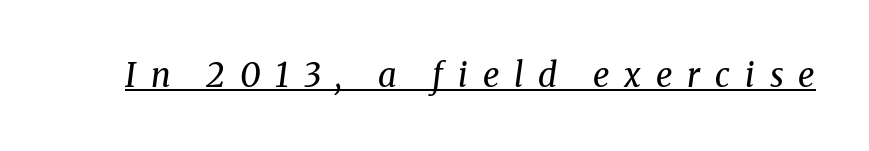
{"serif": "yes", "italic": "yes", "lean": "right", "slant_degrees": 8, "bold": "no", "weight": "regular", "width": "normal", "stroke_contrast": "medium", "x_height": "medium", "monospaced": "no", "underline": "yes", "letter_spacing": "wide", "letter_spacing_em": 0.45, "glyph_px": 33}
